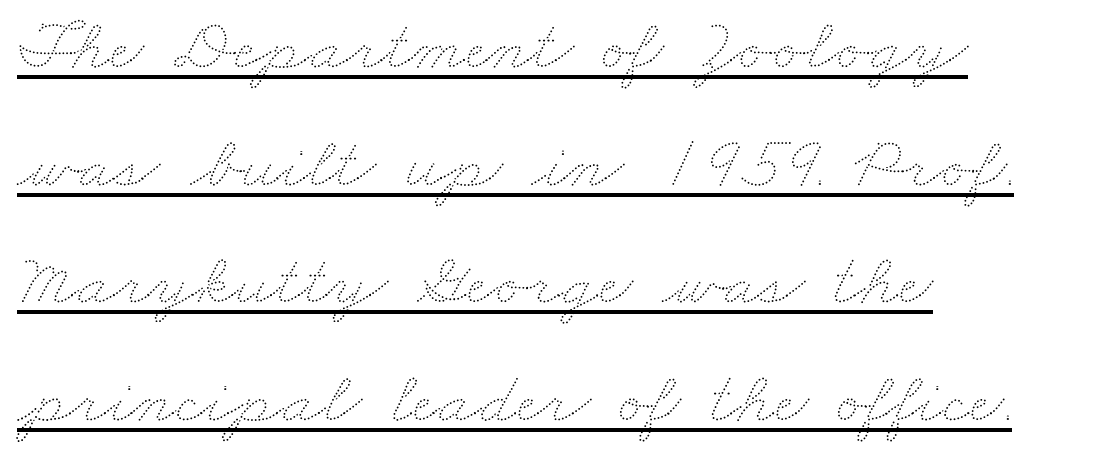
Is there much room between lines? A standard amount, neither cramped nor airy. Somebody hit Ctrl+U on this one — the words are underlined. No heavy texture on the line: the type isn't bold. The ragged edge is on the right, which tells us the setting is flush left. Each letter keeps its own natural width here, so spacing adapts to shape.
